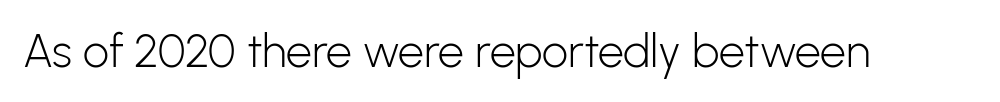
The image shows 46 px light sans-serif type, upright; set normal letter spacing, not underlined; low stroke contrast and a medium x-height.
